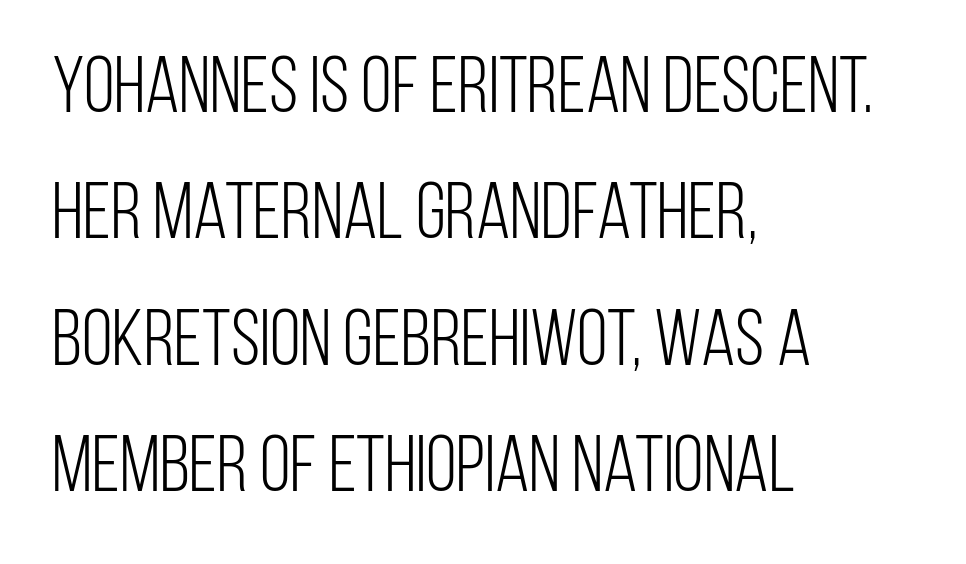
Type style note: lacks serifs. Designer's note — italics off, roman on. Is the letter spacing exaggerated? No — it looks like the ordinary default. Left-aligned paragraph, ragged on the right. Only glyphs here, with clear space below each row. Here the designer chose a conventional face with non-uniform glyph widths.
